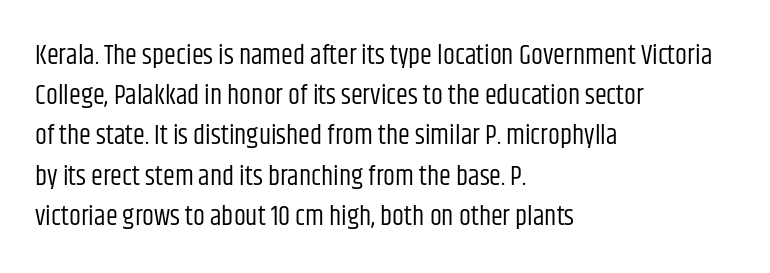
{"italic": "no", "bold": "no", "underline": "no", "align": "left", "line_spacing": "normal", "line_spacing_ratio": 1.49, "letter_spacing": "normal", "letter_spacing_em": 0.0, "glyph_px": 27}
